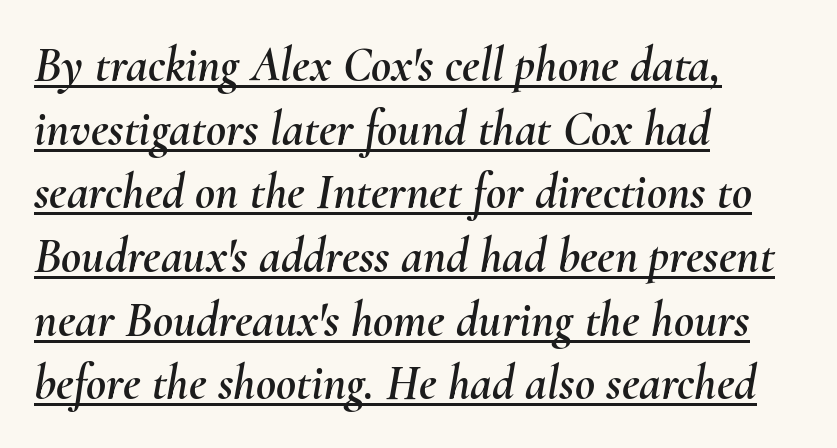
The image shows 49 px text type, italic (leaning right); set left-aligned, normal line spacing (1.3x), normal letter spacing, underlined; medium stroke contrast and a small x-height.
